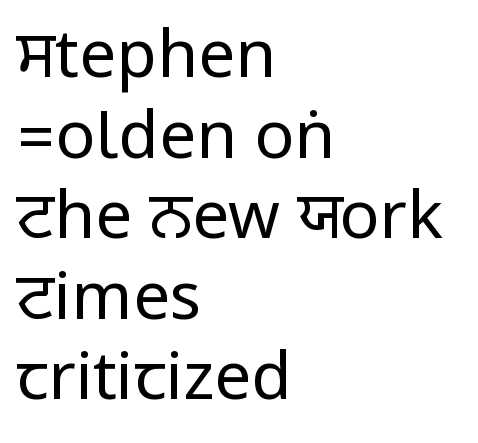
{"serif": "no", "italic": "no", "bold": "no", "weight": "regular", "width": "condensed", "stroke_contrast": "low", "underline": "no", "align": "left", "line_spacing_ratio": 1.22, "letter_spacing": "normal", "letter_spacing_em": 0.0, "glyph_px": 66}
